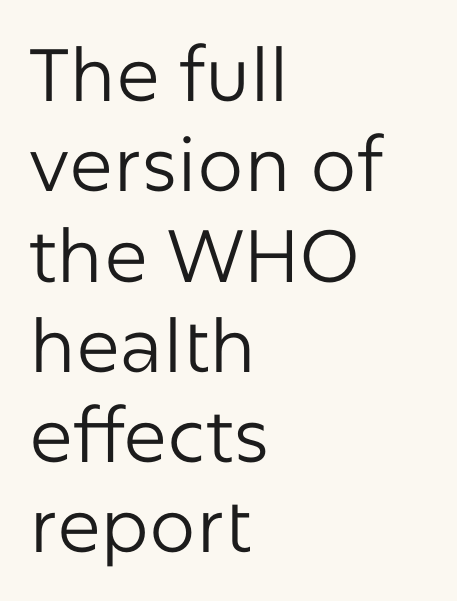
Q: Is the text bold? A: No.
Q: Is the text italic (slanted)? A: No, it is upright.
Q: Is the typeface a serif or a sans-serif typeface? A: Sans-serif.
Q: Is the text underlined? A: No.
Q: How is the paragraph aligned? A: Left-aligned.
Q: Is the spacing between letters normal or unusually wide? A: Normal.
Q: Width (condensed, normal, or wide)? A: Normal.
Q: Stroke contrast? A: Low.
Q: x-height? A: Medium.
Q: Monospaced? A: No.
